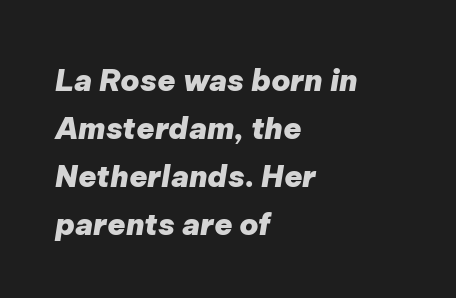
The image shows 30 px heavy type, italic (leaning right); set left-aligned, normal line spacing (1.6x), normal letter spacing, not underlined; low stroke contrast and a medium x-height.
